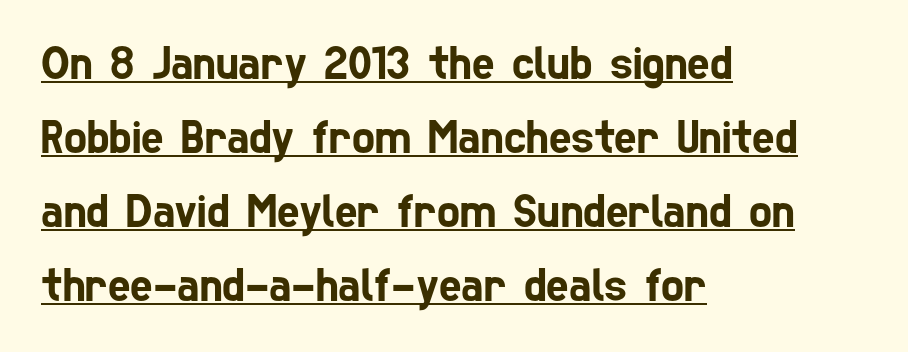
Q: Is the typeface a serif or a sans-serif typeface? A: Sans-serif.
Q: Is the text underlined? A: Yes.
Q: How is the paragraph aligned? A: Left-aligned.
Q: Is the spacing between letters normal or unusually wide? A: Normal.
Q: Is the spacing between lines tight, normal or loose? A: Normal.
Q: Width (condensed, normal, or wide)? A: Condensed.
Q: Stroke contrast? A: Low.
Q: x-height? A: Medium.
Q: Monospaced? A: No.
